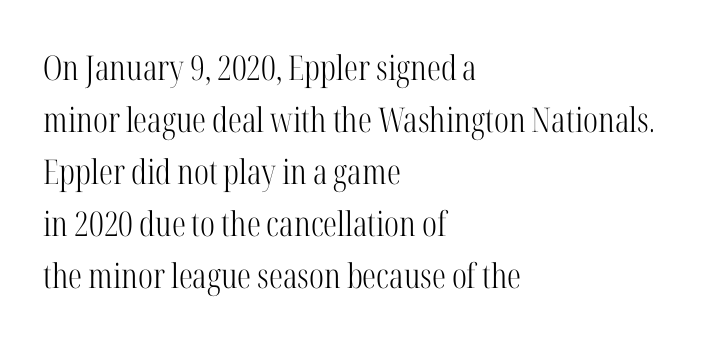
{"serif": "yes", "italic": "no", "bold": "no", "weight": "light", "width": "condensed", "stroke_contrast": "high", "x_height": "medium", "monospaced": "no", "underline": "no", "align": "left", "line_spacing": "normal", "line_spacing_ratio": 1.53, "letter_spacing": "normal", "letter_spacing_em": 0.0, "glyph_px": 34}
